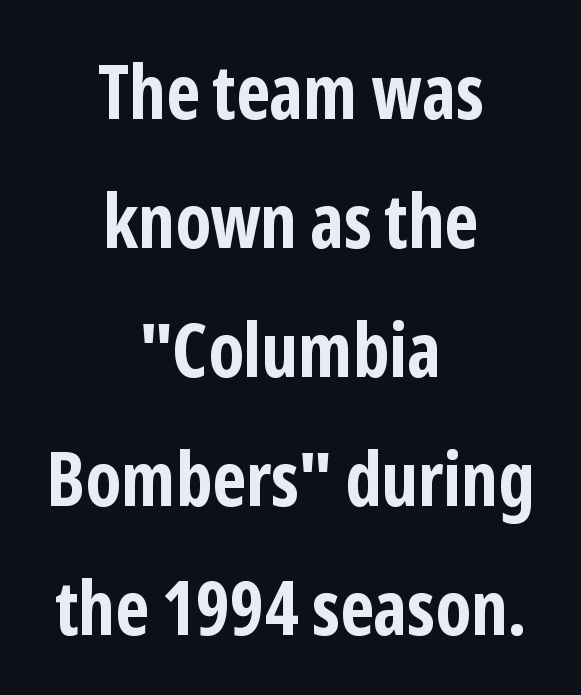
Set as a true bold cut, around the 700 mark. Here the designer chose a conventional face with non-uniform glyph widths. This sample uses a sans-serif face. Style check: upright. Descender tails drop into unmarked territory.
